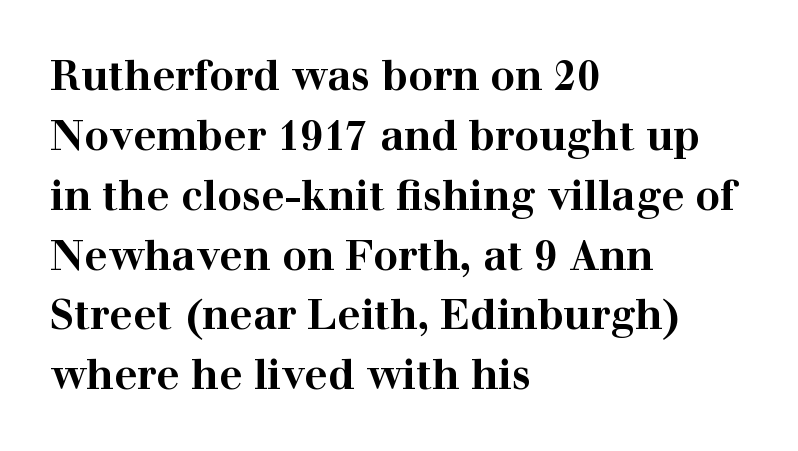
Q: Is the text bold? A: Yes.
Q: Is the text italic (slanted)? A: No, it is upright.
Q: Is the typeface a serif or a sans-serif typeface? A: Serif.
Q: Is the text underlined? A: No.
Q: How is the paragraph aligned? A: Left-aligned.
Q: Is the spacing between letters normal or unusually wide? A: Normal.
Q: Is the spacing between lines tight, normal or loose? A: Normal.
Q: Width (condensed, normal, or wide)? A: Wide.
Q: Stroke contrast? A: High.
Q: x-height? A: Medium.
Q: Monospaced? A: No.
